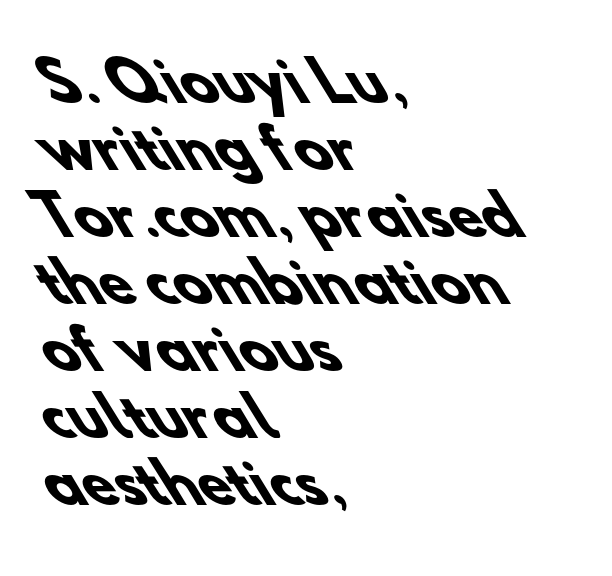
The image shows 54 px heavy sans-serif type; set left-aligned, line spacing 1.24x, normal letter spacing, not underlined; low stroke contrast and a small x-height.
